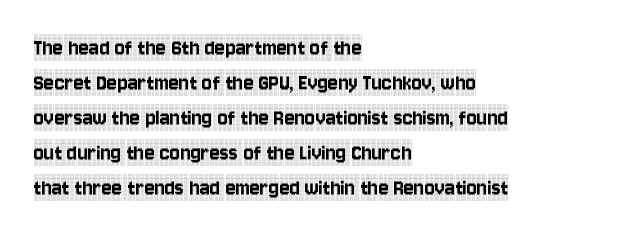
Q: Is the text italic (slanted)? A: No, it is upright.
Q: Is the text underlined? A: No.
Q: How is the paragraph aligned? A: Left-aligned.
Q: Is the spacing between letters normal or unusually wide? A: Normal.
Q: Is the spacing between lines tight, normal or loose? A: Normal.
